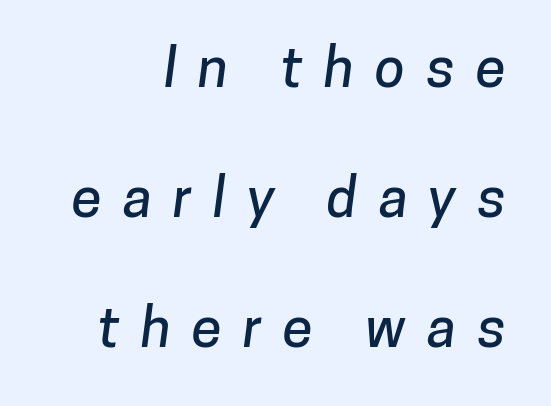
Q: Is the typeface a serif or a sans-serif typeface? A: Sans-serif.
Q: Is the text underlined? A: No.
Q: How is the paragraph aligned? A: Right-aligned.
Q: Is the spacing between letters normal or unusually wide? A: Unusually wide.
Q: Is the spacing between lines tight, normal or loose? A: Loose.
Q: Width (condensed, normal, or wide)? A: Normal.
Q: Stroke contrast? A: Low.
Q: x-height? A: Medium.
Q: Monospaced? A: No.
